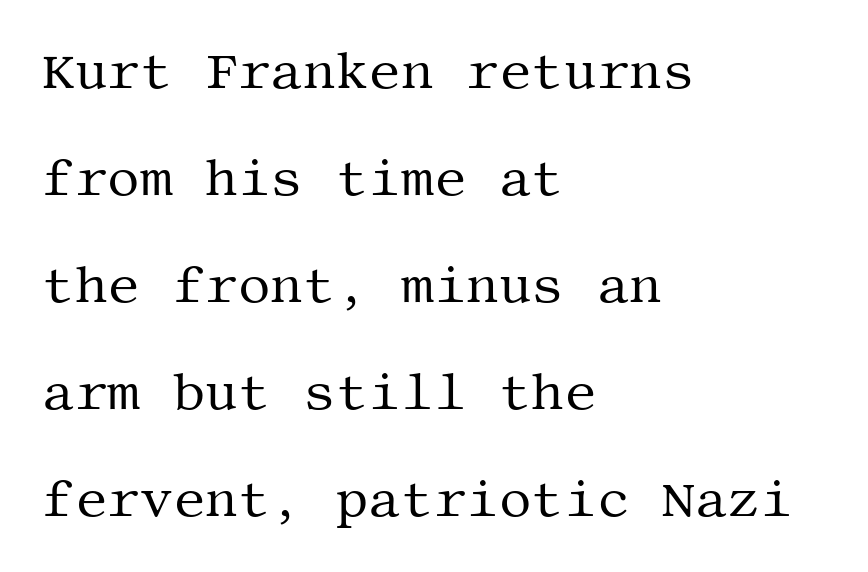
Q: Is the text bold? A: No.
Q: Is the text italic (slanted)? A: No, it is upright.
Q: Is the typeface a serif or a sans-serif typeface? A: Serif.
Q: Is the text underlined? A: No.
Q: How is the paragraph aligned? A: Left-aligned.
Q: Is the spacing between letters normal or unusually wide? A: Normal.
Q: Is the spacing between lines tight, normal or loose? A: Loose.
Q: Width (condensed, normal, or wide)? A: Normal.
Q: Stroke contrast? A: Medium.
Q: x-height? A: Large.
